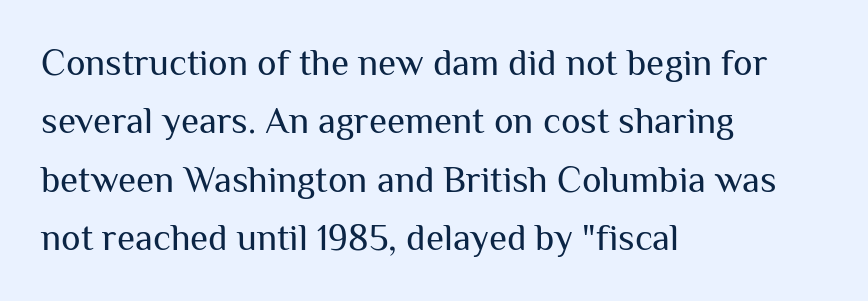
{"serif": "no", "italic": "no", "bold": "no", "weight": "regular", "width": "normal", "stroke_contrast": "medium", "x_height": "medium", "monospaced": "no", "underline": "no", "align": "left", "line_spacing": "normal", "line_spacing_ratio": 1.58, "letter_spacing": "normal", "letter_spacing_em": 0.0, "glyph_px": 37}
